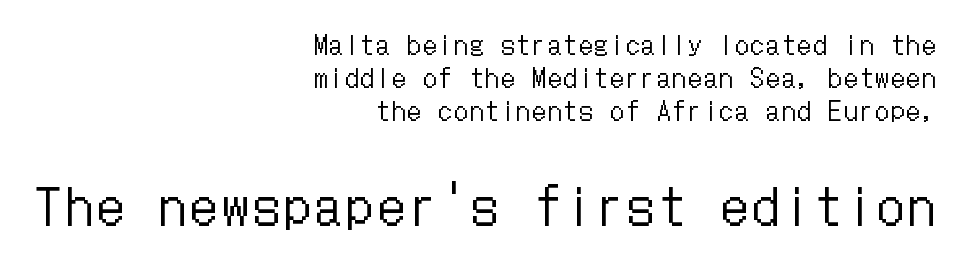
The image shows 52 px regular-weight, condensed type, upright; set right-aligned, normal line spacing (1.27x), not underlined; the second (bottom) block is 2.0x larger; low stroke contrast and a medium x-height.
